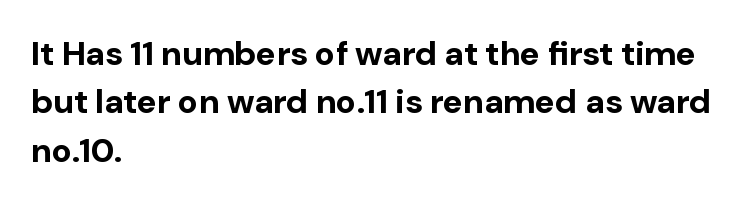
Q: Is the text bold? A: Yes.
Q: Is the text italic (slanted)? A: No, it is upright.
Q: Is the typeface a serif or a sans-serif typeface? A: Sans-serif.
Q: Is the text underlined? A: No.
Q: How is the paragraph aligned? A: Left-aligned.
Q: Is the spacing between letters normal or unusually wide? A: Normal.
Q: Is the spacing between lines tight, normal or loose? A: Normal.
Q: Width (condensed, normal, or wide)? A: Normal.
Q: Stroke contrast? A: Low.
Q: x-height? A: Medium.
Q: Monospaced? A: No.
